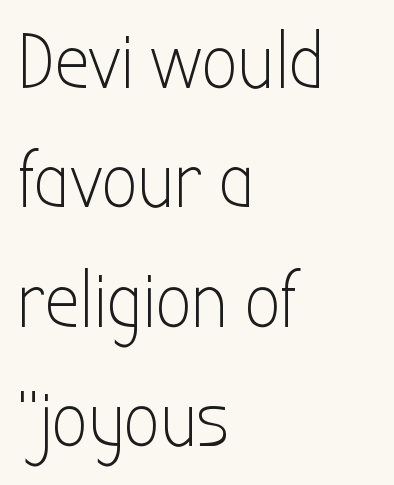
The rendering keeps characters at their native spacing. The line-height multiplier appears to be the usual default. Honestly, there is no underline to notice here at all. Type style note: lacks serifs. The text block is weighted toward the left margin, trailing off unevenly rightward. The rendering uses natural spacing where letterforms have individual widths.
